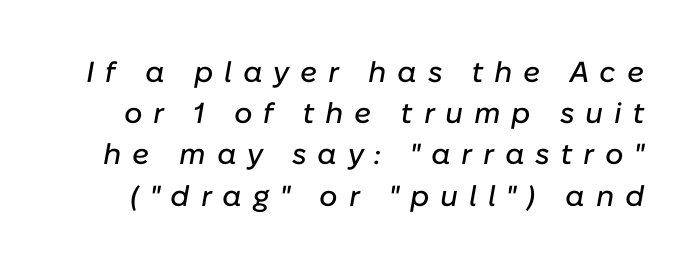
{"italic": "yes", "lean": "right", "slant_degrees": 10, "width": "normal", "stroke_contrast": "low", "x_height": "medium", "monospaced": "no", "underline": "no", "line_spacing": "normal", "line_spacing_ratio": 1.42, "letter_spacing": "wide", "letter_spacing_em": 0.37, "glyph_px": 29}
